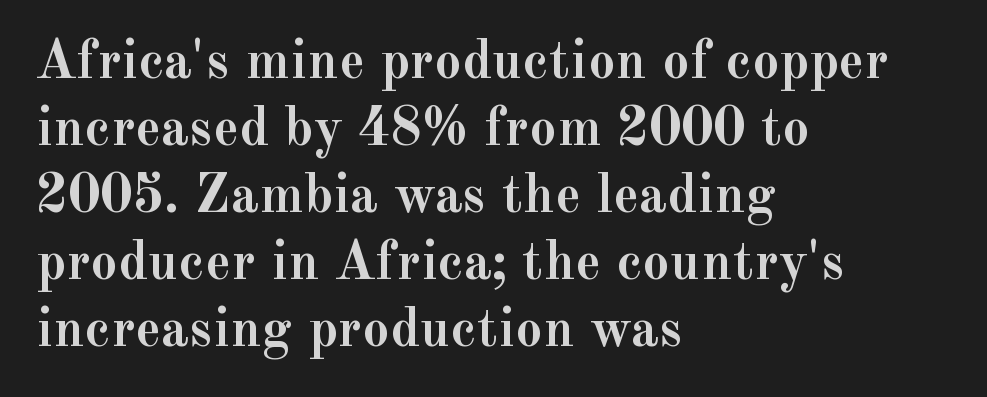
{"serif": "yes", "italic": "no", "bold": "yes", "weight": "semibold", "width": "normal", "x_height": "small", "monospaced": "no", "underline": "no", "align": "left", "line_spacing_ratio": 1.22, "letter_spacing": "normal", "letter_spacing_em": 0.0, "glyph_px": 55}
